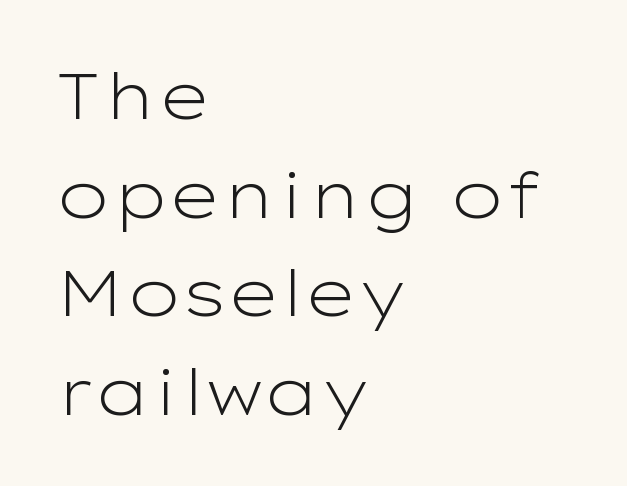
The image shows 64 px light, wide sans-serif type, upright; set left-aligned, normal line spacing (1.54x), normal letter spacing, not underlined; low stroke contrast and a medium x-height.
